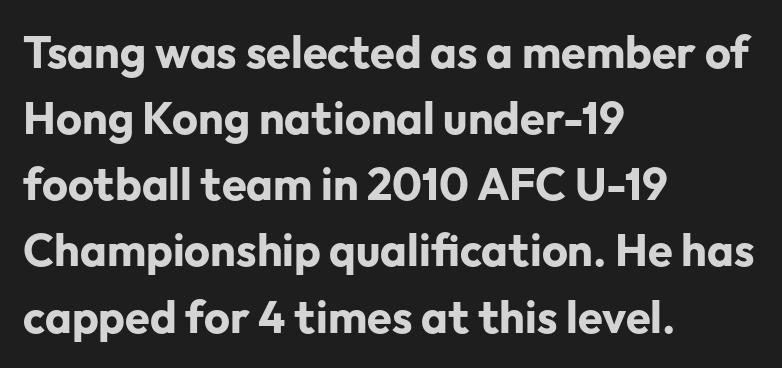
The glyphs in this specimen are sans serif. Is this a fixed-width face? No — the glyphs have proportional, varying widths. These lines sit exactly where default settings would place them. Check under the words: just untouched page.
